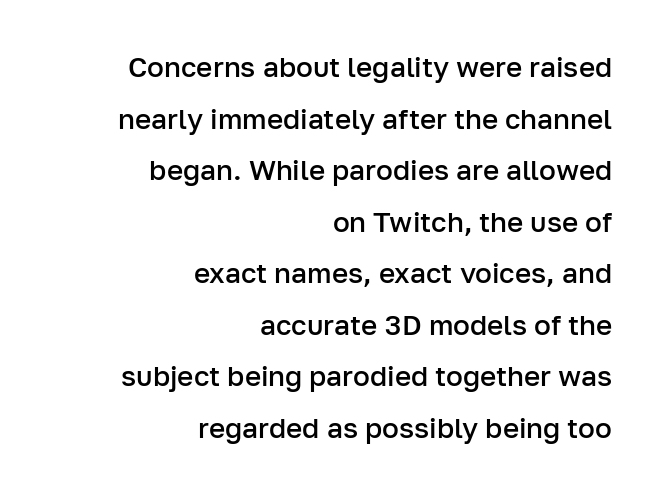
{"serif": "no", "italic": "no", "bold": "semi", "weight": "semibold", "width": "normal", "stroke_contrast": "low", "x_height": "medium", "monospaced": "no", "underline": "no", "align": "right", "line_spacing_ratio": 1.84, "letter_spacing": "normal", "letter_spacing_em": 0.0, "glyph_px": 28}
